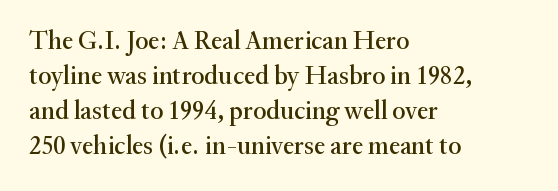
{"italic": "no", "underline": "no", "align": "left", "line_spacing": "normal", "line_spacing_ratio": 1.35, "letter_spacing": "normal", "letter_spacing_em": 0.0, "glyph_px": 26}
